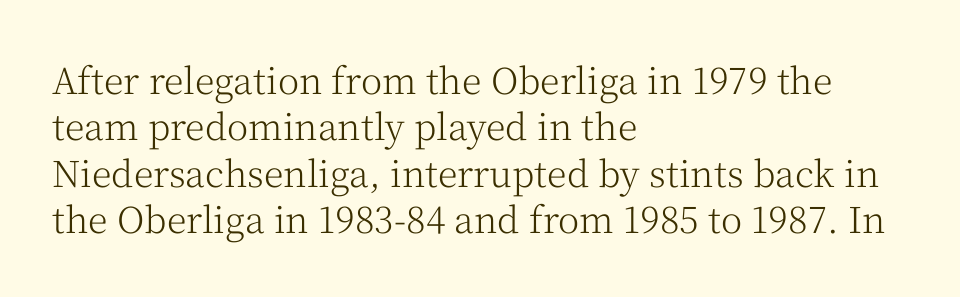
The image shows 36 px light serif type, upright; set left-aligned, normal line spacing (1.29x), normal letter spacing, not underlined; medium stroke contrast and a medium x-height.
